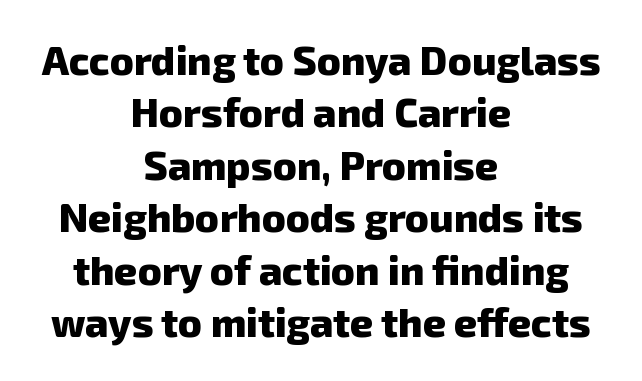
The image shows 40 px heavy sans-serif type; set centered, normal line spacing (1.31x), normal letter spacing, not underlined; low stroke contrast and a medium x-height.
